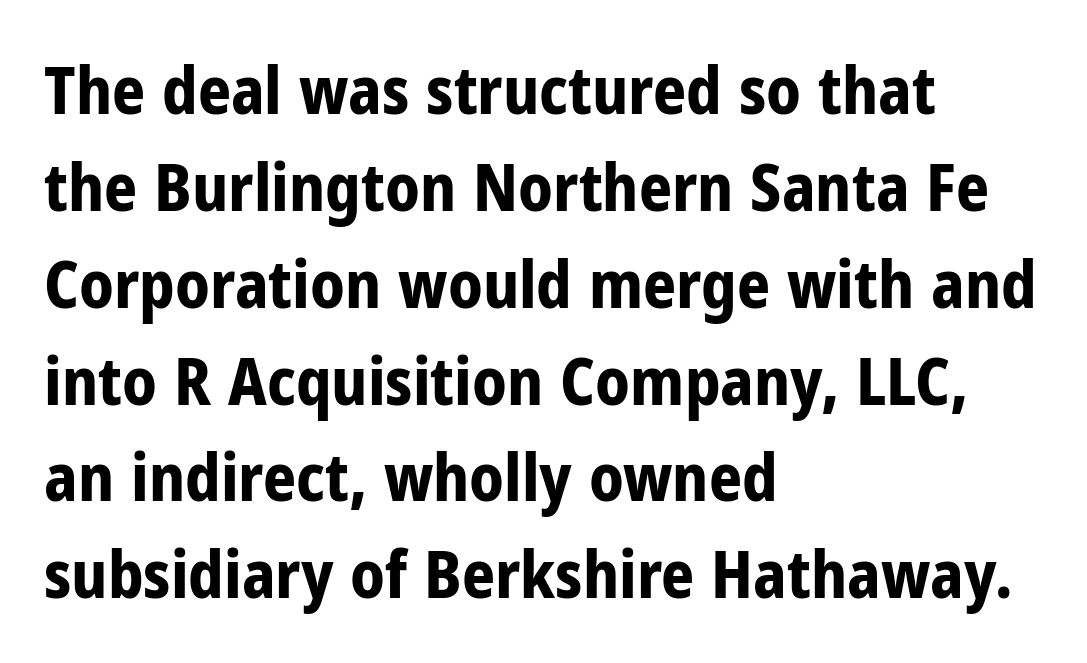
Q: Is the text bold? A: Yes.
Q: Is the text italic (slanted)? A: No, it is upright.
Q: Is the typeface a serif or a sans-serif typeface? A: Sans-serif.
Q: Is the text underlined? A: No.
Q: How is the paragraph aligned? A: Left-aligned.
Q: Is the spacing between letters normal or unusually wide? A: Normal.
Q: Is the spacing between lines tight, normal or loose? A: Normal.
Q: Width (condensed, normal, or wide)? A: Condensed.
Q: Stroke contrast? A: Low.
Q: x-height? A: Medium.
Q: Monospaced? A: No.
